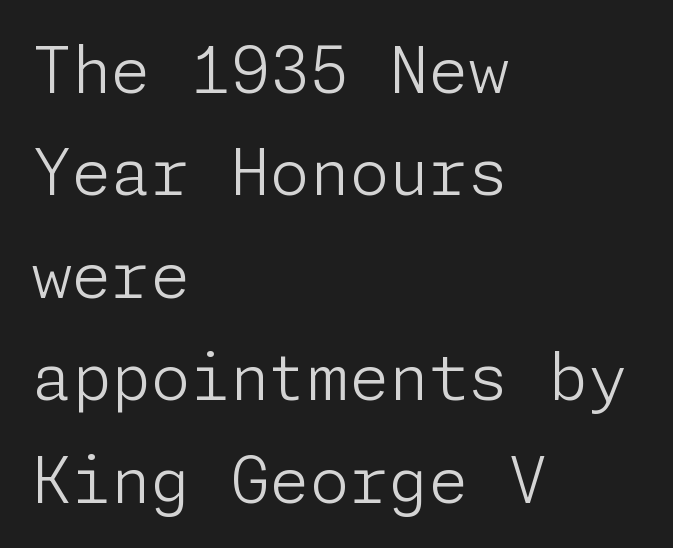
Serif or sans? Sans — the stroke terminals are bare. Summary of vertical rhythm: regular, with standard interline spacing. Does the copy run flush right? No — it runs flush left. A quiet, ordinary-to-light weight characterises the typeface.
